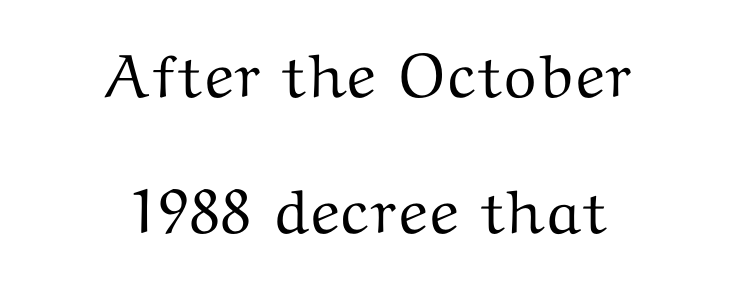
The image shows 62 px wide serif type, upright; set centered, loose line spacing (2.19x), normal letter spacing, not underlined; medium stroke contrast and a medium x-height.
